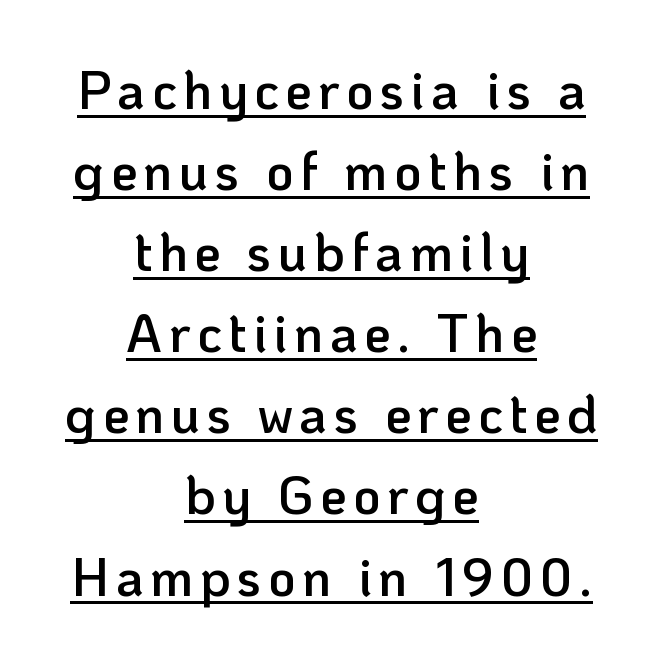
Classification — sans serif. You could not count columns in this text — the font is proportionally spaced. Typesetter's note: demi weight, one step under bold. Characters remain perfectly vertical along every line. A rule runs beneath these lines of type.
